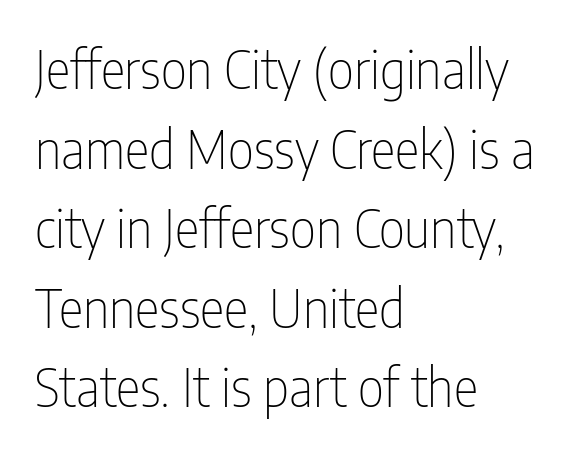
The image shows 52 px thin, condensed sans-serif type, upright; set left-aligned, normal line spacing (1.53x), normal letter spacing, not underlined; low stroke contrast and a medium x-height.
